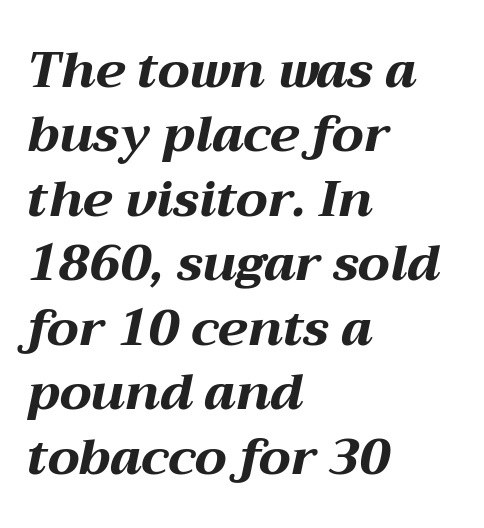
The compositor pushed each line to the left boundary. The specimen reads as italic at a glance. The baseline area is clear. As a designer I'd log this as weight 700, bold. Is this a fixed-width face? No — the glyphs have proportional, varying widths. What stands out about the letter spacing? Nothing — it is the standard amount.
